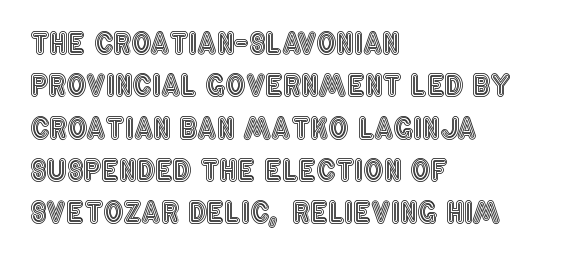
Q: Is the text italic (slanted)? A: No, it is upright.
Q: Is the text underlined? A: No.
Q: How is the paragraph aligned? A: Left-aligned.
Q: Is the spacing between letters normal or unusually wide? A: Normal.
Q: Is the spacing between lines tight, normal or loose? A: Normal.
Q: Width (condensed, normal, or wide)? A: Condensed.
Q: x-height? A: Large.
Q: Monospaced? A: No.
